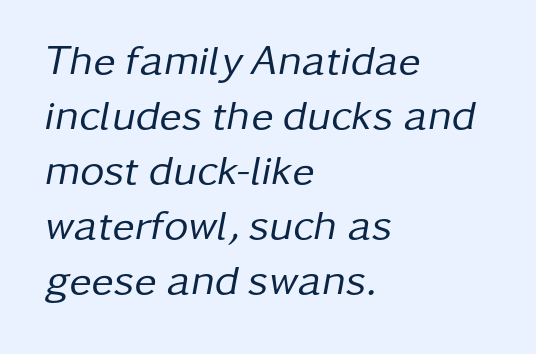
The rows are spaced the way most documents space them. Every row of glyphs begins at an identical x-position on the left. Descenders hang freely into open space. Weight: not bold — regular or lighter.
